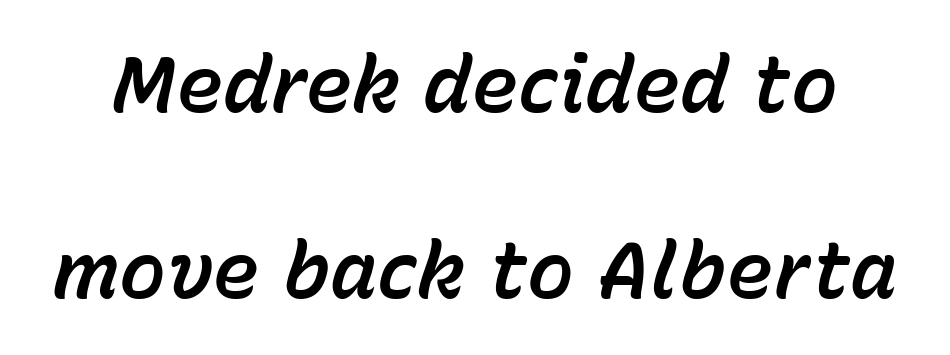
{"italic": "yes", "lean": "right", "slant_degrees": 15, "width": "normal", "stroke_contrast": "low", "x_height": "medium", "monospaced": "no", "underline": "no", "line_spacing": "loose", "line_spacing_ratio": 2.36, "letter_spacing": "normal", "letter_spacing_em": 0.0, "glyph_px": 79}
